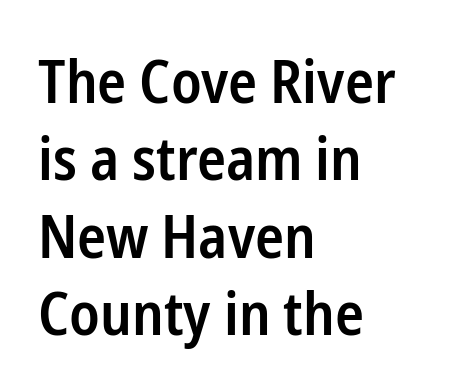
{"serif": "no", "italic": "no", "bold": "semi", "weight": "semibold", "width": "condensed", "stroke_contrast": "low", "x_height": "medium", "monospaced": "no", "underline": "no", "align": "left", "line_spacing": "normal", "line_spacing_ratio": 1.29, "letter_spacing": "normal", "letter_spacing_em": 0.0, "glyph_px": 60}
